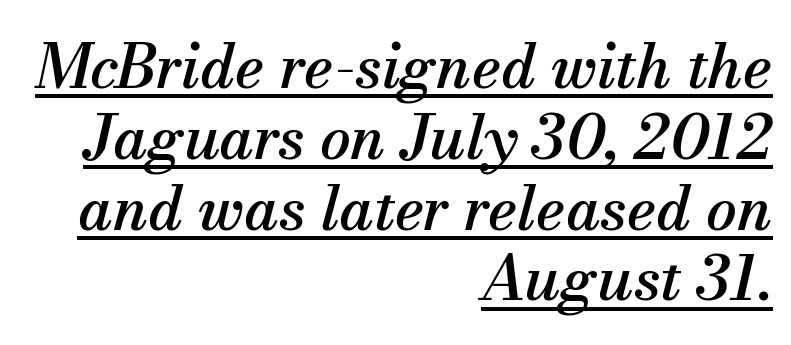
The image shows 61 px serif type, italic (leaning right); set right-aligned, line spacing 1.16x, normal letter spacing, underlined; medium stroke contrast and a small x-height.
